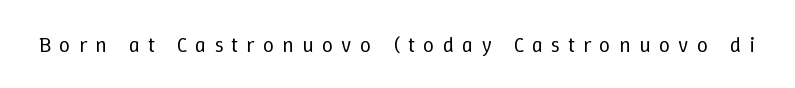
Only glyphs here, with clear space below each row. No extra ink here — the face is not bold. Letter spacing: wide. The typography opts for an upright posture over an oblique one.
